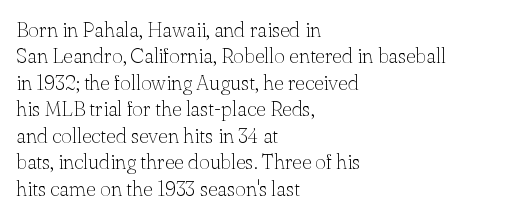
Q: Is the text bold? A: No.
Q: Is the text italic (slanted)? A: No, it is upright.
Q: Is the text underlined? A: No.
Q: How is the paragraph aligned? A: Left-aligned.
Q: Is the spacing between letters normal or unusually wide? A: Normal.
Q: Is the spacing between lines tight, normal or loose? A: Normal.
